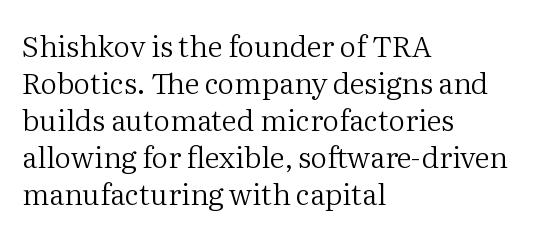
Q: Is the text bold? A: No.
Q: Is the text italic (slanted)? A: No, it is upright.
Q: Is the typeface a serif or a sans-serif typeface? A: Serif.
Q: Is the text underlined? A: No.
Q: How is the paragraph aligned? A: Left-aligned.
Q: Is the spacing between letters normal or unusually wide? A: Normal.
Q: Is the spacing between lines tight, normal or loose? A: Normal.
Q: Width (condensed, normal, or wide)? A: Normal.
Q: Stroke contrast? A: Medium.
Q: x-height? A: Medium.
Q: Monospaced? A: No.
